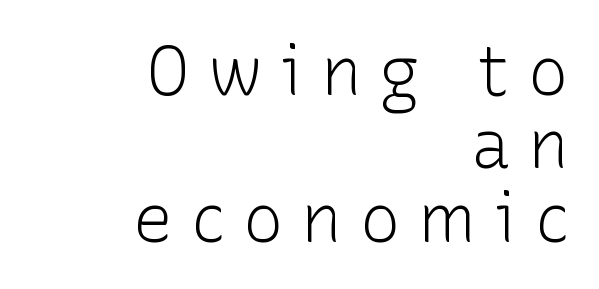
The image shows 68 px light sans-serif type, upright; set right-aligned, tight line spacing (1.08x), unusually wide letter spacing (+0.26 em), not underlined; low stroke contrast and a medium x-height.
